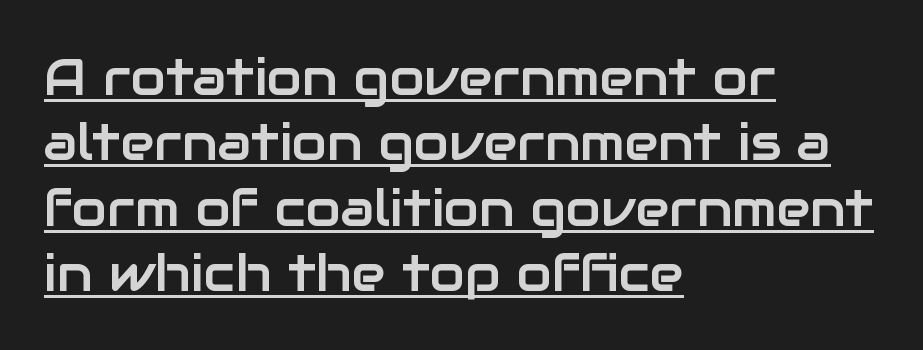
Q: Is the text italic (slanted)? A: No, it is upright.
Q: Is the typeface a serif or a sans-serif typeface? A: Sans-serif.
Q: Is the text underlined? A: Yes.
Q: How is the paragraph aligned? A: Left-aligned.
Q: Is the spacing between letters normal or unusually wide? A: Normal.
Q: Is the spacing between lines tight, normal or loose? A: Normal.
Q: Width (condensed, normal, or wide)? A: Normal.
Q: Stroke contrast? A: Low.
Q: x-height? A: Medium.
Q: Monospaced? A: No.
